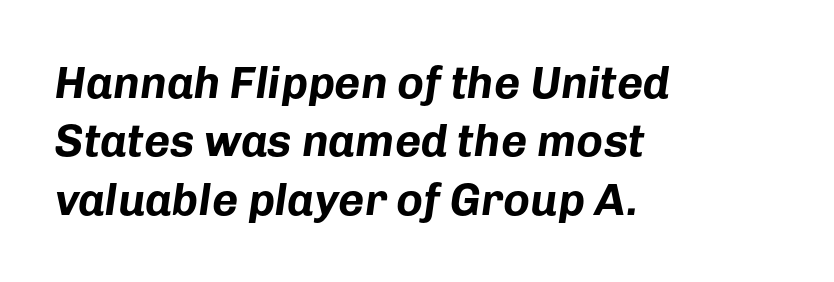
Summary of vertical rhythm: regular, with standard interline spacing. Its strokes are broad and dark, the hallmark of bold type. The typesetter chose a ragged-right arrangement here. Here the designer chose a conventional face with non-uniform glyph widths. Nothing unusual about the tracking: characters are spaced as the font intends. It's the slanting kind of type.
